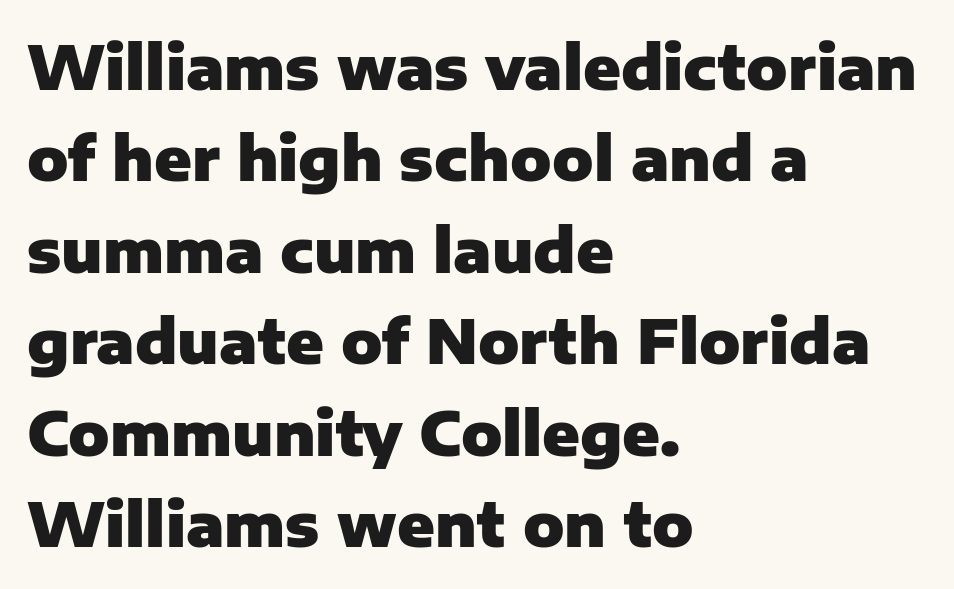
{"serif": "no", "italic": "no", "bold": "yes", "weight": "heavy", "width": "normal", "stroke_contrast": "low", "x_height": "medium", "monospaced": "no", "underline": "no", "align": "left", "line_spacing": "normal", "line_spacing_ratio": 1.5, "letter_spacing": "normal", "letter_spacing_em": 0.0, "glyph_px": 61}
